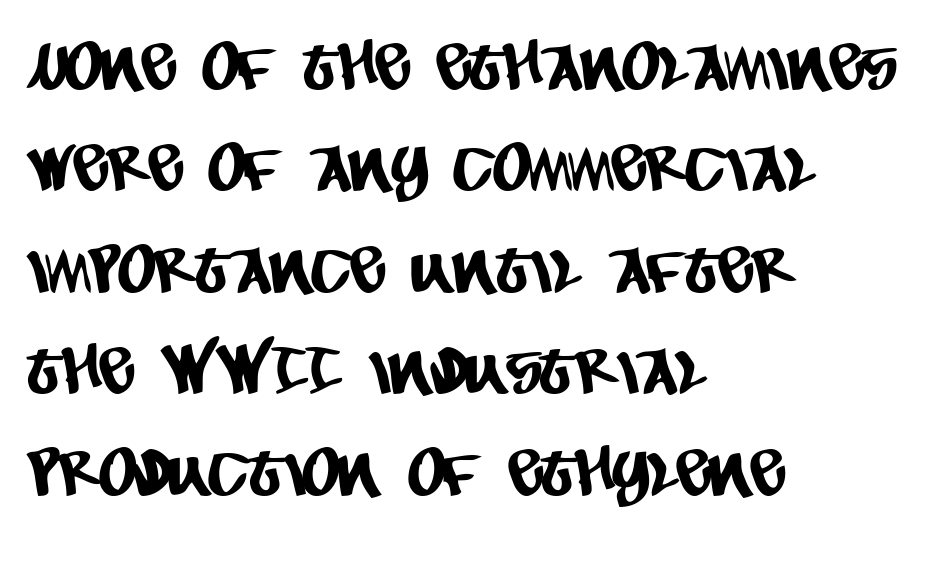
The image shows 65 px condensed sans-serif type; set left-aligned, normal line spacing (1.56x), normal letter spacing, not underlined; low stroke contrast and a large x-height.
